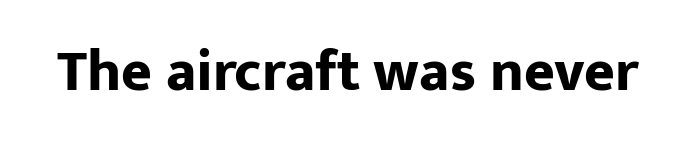
The zone under the glyphs is completely vacant. The designer went with a sans here, leaving each stem footless. A full-strength bold gives these letters their thick strokes. Is there any slant? The stems are plumb. You could not count columns in this text — the font is proportionally spaced.
